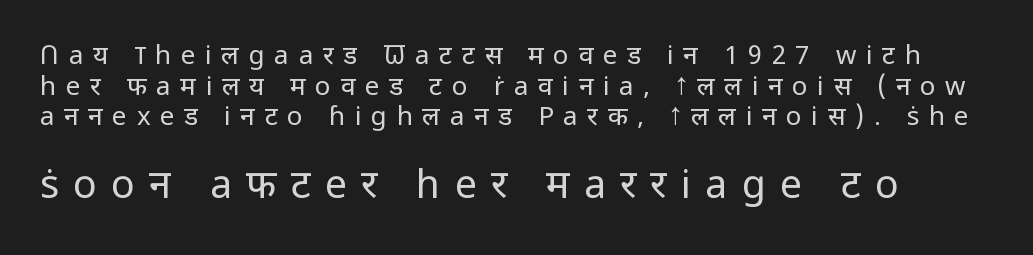
Caption: upper text group reduced, lower text group enlarged. A typesetter would label this face a sans. The zone under the glyphs is completely vacant. Letters have the restrained weight of plain body copy at most. Do the characters align in a grid? No, the font is proportional. Is there any slant? The stems are plumb.
